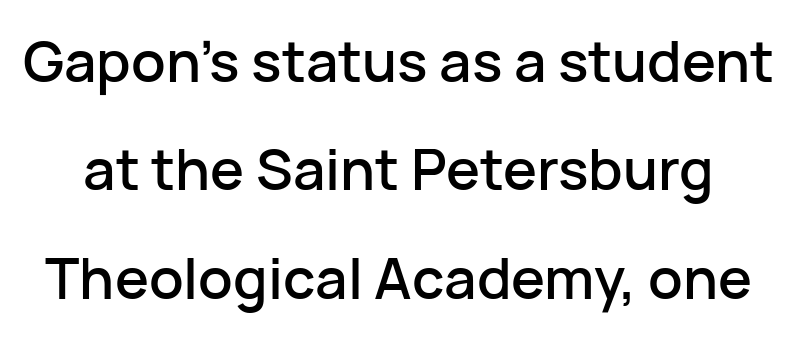
Every stem runs plumb, perpendicular to the baseline. The rendering keeps characters at their native spacing. Check where the strokes stop: nothing finishes them off — pure sans. Looks like regular typesetting: each glyph gets only the width it needs. The baseline area is clear. The block of text is sparse from top to bottom, with ample space between rows.
